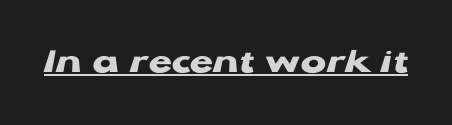
The image shows 38 px heavy, wide sans-serif type, upright; set normal letter spacing, underlined; low stroke contrast and a medium x-height.
